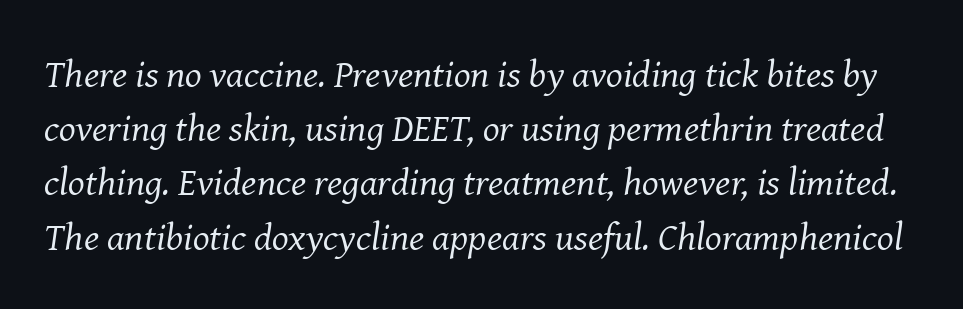
A light-to-regular cut is what we see here. Glance below the letters and you will spot only blank space. The rendering shows small feet on the letterforms — a serif design. The leading is moderate, giving the passage an even texture. A typesetter would call this zero additional tracking.
